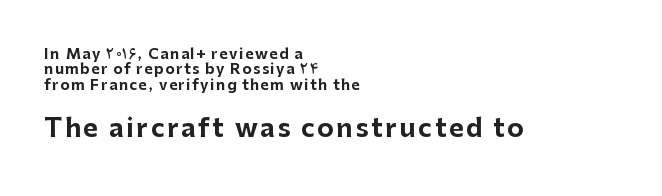
Q: Is the text bold? A: Yes.
Q: Is the text italic (slanted)? A: No, it is upright.
Q: Is the text underlined? A: No.
Q: How is the paragraph aligned? A: Left-aligned.
Q: Is the spacing between lines tight, normal or loose? A: Tight.
Q: Which block of text is set in a larger size, the first (top) or the second (bottom)? A: The second (bottom) one.
